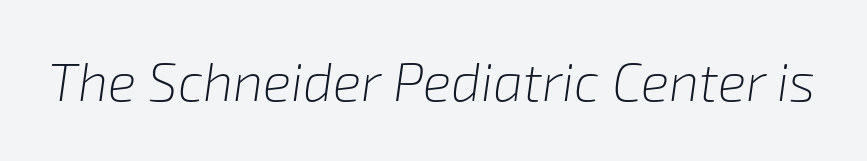
Q: Is the text bold? A: No.
Q: Is the text italic (slanted)? A: Yes, it leans right by about 8 degrees.
Q: Is the text underlined? A: No.
Q: Is the spacing between letters normal or unusually wide? A: Normal.
Q: Width (condensed, normal, or wide)? A: Normal.
Q: Stroke contrast? A: Low.
Q: x-height? A: Medium.
Q: Monospaced? A: No.
